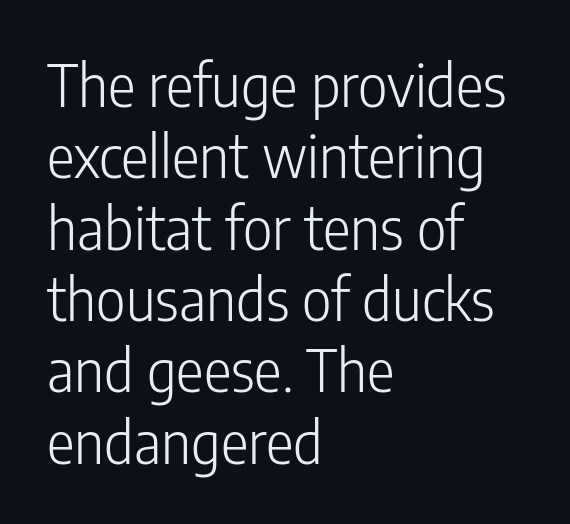
{"serif": "no", "italic": "no", "bold": "no", "weight": "light", "width": "condensed", "stroke_contrast": "low", "x_height": "medium", "monospaced": "no", "underline": "no", "align": "left", "line_spacing_ratio": 1.23, "letter_spacing": "normal", "letter_spacing_em": 0.0, "glyph_px": 58}
